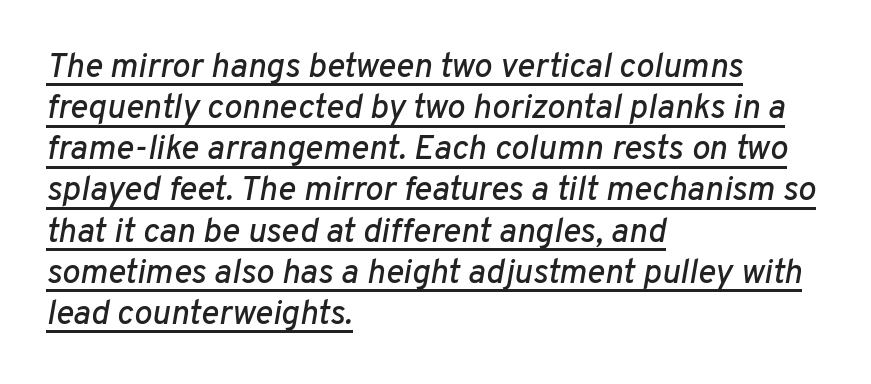
You can see a thin bar hugging the bottom of the glyphs. Look at the tracking — it's just the regular setting, nothing added. Is the block centered? No — it sits flush against the left margin. The typography opts for an oblique posture over an upright one.
